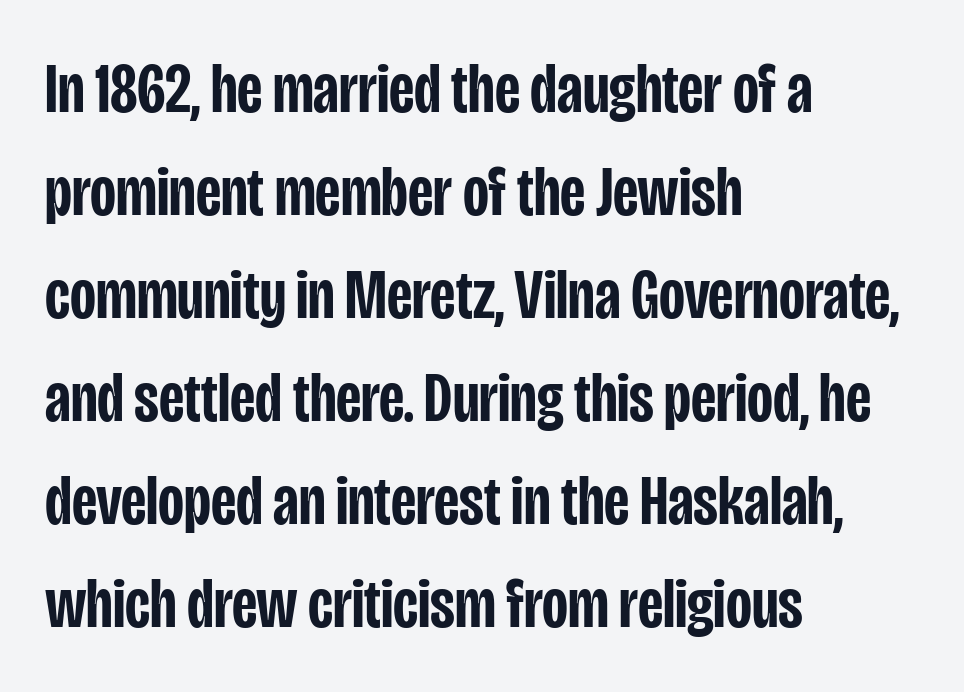
Q: Is the text bold? A: Semi-bold.
Q: Is the text italic (slanted)? A: No, it is upright.
Q: Is the typeface a serif or a sans-serif typeface? A: Sans-serif.
Q: Is the text underlined? A: No.
Q: How is the paragraph aligned? A: Left-aligned.
Q: Is the spacing between letters normal or unusually wide? A: Normal.
Q: Is the spacing between lines tight, normal or loose? A: Normal.
Q: Width (condensed, normal, or wide)? A: Condensed.
Q: Stroke contrast? A: Low.
Q: x-height? A: Large.
Q: Monospaced? A: No.
